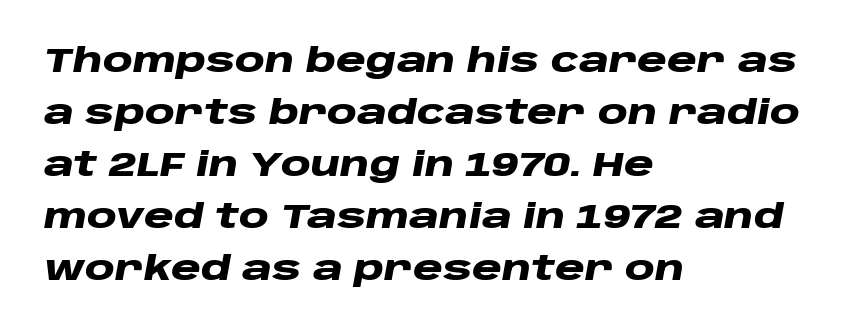
Q: Is the text bold? A: Yes.
Q: Is the text italic (slanted)? A: Yes, it leans right by about 10 degrees.
Q: Is the text underlined? A: No.
Q: How is the paragraph aligned? A: Left-aligned.
Q: Is the spacing between letters normal or unusually wide? A: Normal.
Q: Is the spacing between lines tight, normal or loose? A: Normal.
Q: Width (condensed, normal, or wide)? A: Wide.
Q: Stroke contrast? A: Low.
Q: x-height? A: Large.
Q: Monospaced? A: No.
